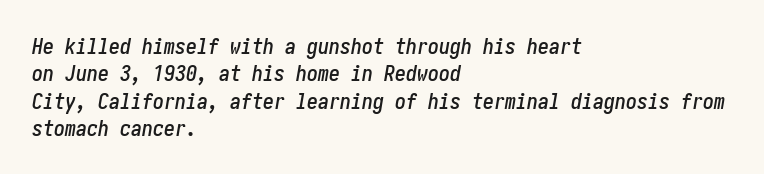
Q: Is the text italic (slanted)? A: Yes, it leans right by about 10 degrees.
Q: Is the text underlined? A: No.
Q: How is the paragraph aligned? A: Left-aligned.
Q: Is the spacing between letters normal or unusually wide? A: Normal.
